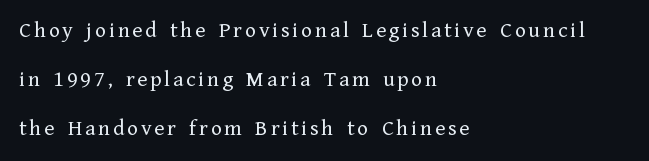
Q: Is the text bold? A: No.
Q: Is the text italic (slanted)? A: No, it is upright.
Q: Is the text underlined? A: No.
Q: How is the paragraph aligned? A: Left-aligned.
Q: Is the spacing between lines tight, normal or loose? A: Loose.
